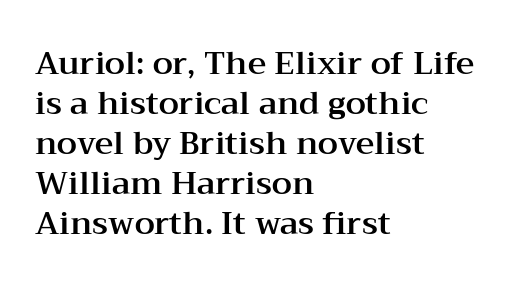
This rendering employs a face with finishing strokes, i.e., a serif. Posture: vertical. The typesetter chose a ragged-right arrangement here. Vertical spacing — default. Quick note: underline off. Compared with typical body copy, the letter spacing here is the same.
